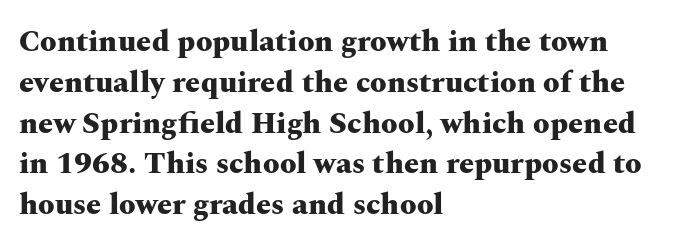
A bare baseline throughout the passage. The passage shown stacks its lines at a standard gap. In terms of letterform style, serifs are clearly present. This is the regular roman posture of the typeface. A student would call this left alignment; a typographer would say flush left, rag right. Heavy, bold letterforms.
